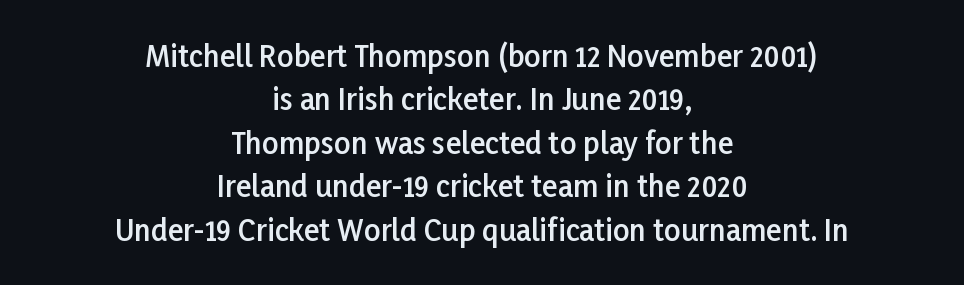
{"serif": "no", "italic": "no", "bold": "semi", "weight": "semibold", "width": "normal", "stroke_contrast": "low", "x_height": "medium", "monospaced": "no", "underline": "no", "align": "center", "line_spacing": "normal", "line_spacing_ratio": 1.5, "letter_spacing": "normal", "letter_spacing_em": 0.0, "glyph_px": 29}
